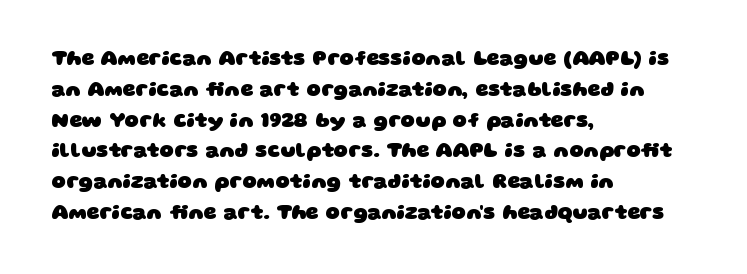
{"bold": "yes", "underline": "no", "align": "left", "line_spacing": "normal", "line_spacing_ratio": 1.54, "letter_spacing": "normal", "letter_spacing_em": 0.0, "glyph_px": 20}
